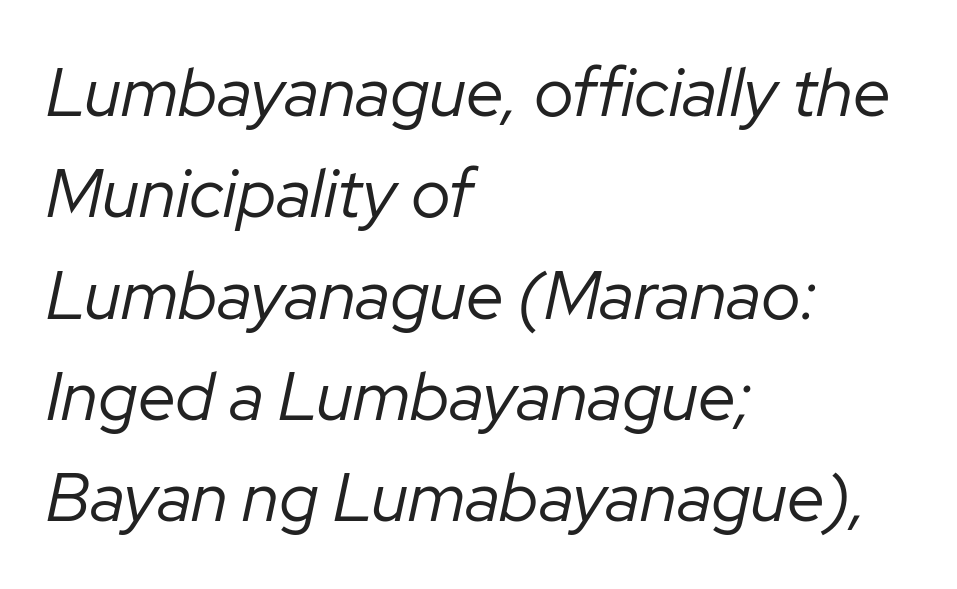
The image shows 68 px regular-weight type, italic (leaning right); set left-aligned, normal line spacing (1.49x), normal letter spacing, not underlined; low stroke contrast and a medium x-height.
